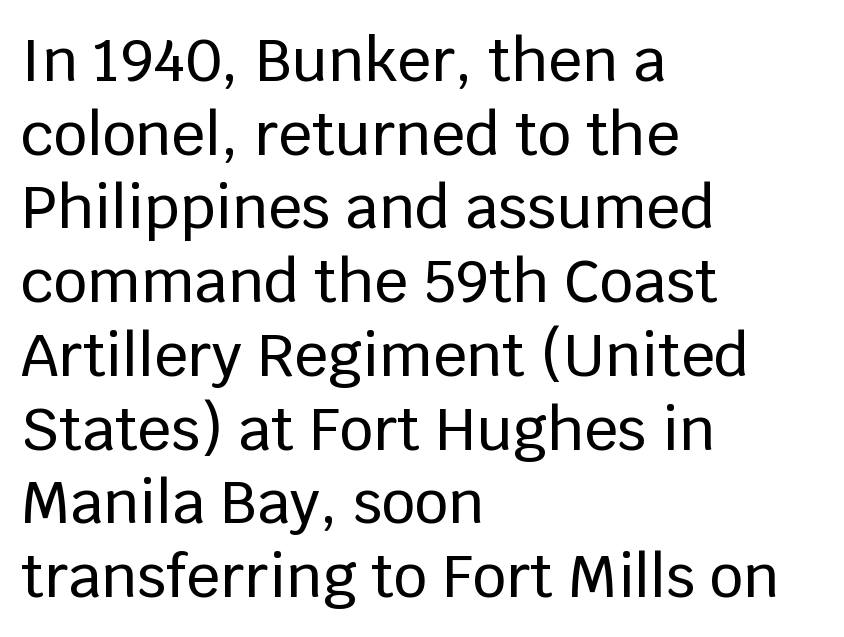
{"serif": "no", "italic": "no", "width": "normal", "stroke_contrast": "low", "x_height": "large", "monospaced": "no", "underline": "no", "align": "left", "line_spacing": "normal", "line_spacing_ratio": 1.25, "letter_spacing": "normal", "letter_spacing_em": 0.0, "glyph_px": 59}
